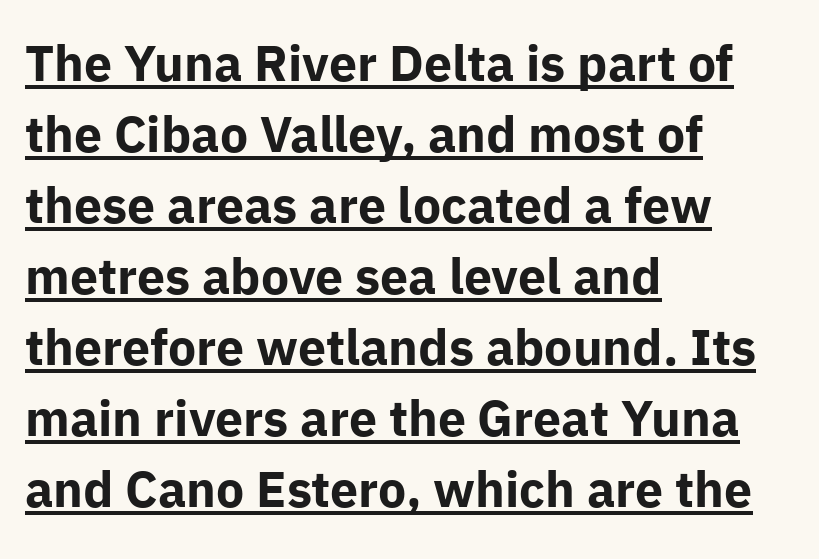
Looks like someone drew a line under every word here. The space between consecutive lines is moderate. Is the type bold? Yes — the strokes are clearly thick and heavy. Nothing sits at the stroke ends, so this counts as sans-serif. Every character sits straight up, as roman type does. These lines keep a tight, regular rhythm from letter to letter.
